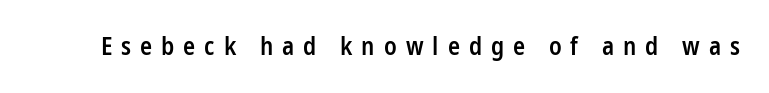
This rendering features lettering with no underline. Characters follow at a spacing far wider than the type designer built in. These lines carry some extra weight — a demibold, not a full bold. Ordinary non-slanted type is in use.
